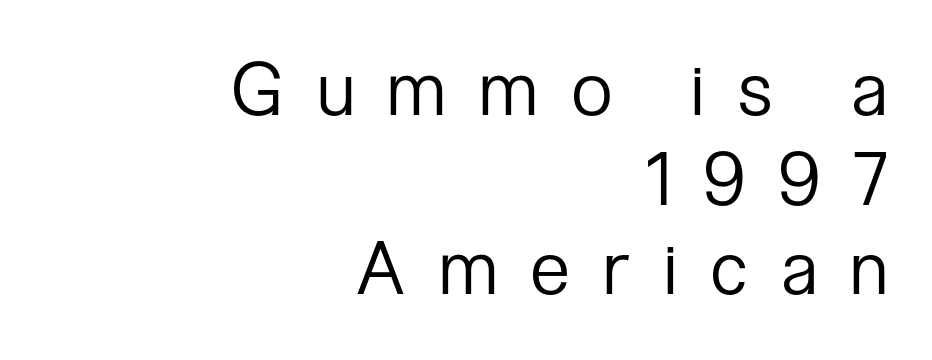
{"serif": "no", "italic": "no", "bold": "no", "weight": "regular", "width": "condensed", "stroke_contrast": "low", "x_height": "medium", "monospaced": "no", "underline": "no", "align": "right", "line_spacing_ratio": 1.21, "letter_spacing": "wide", "letter_spacing_em": 0.47, "glyph_px": 74}
